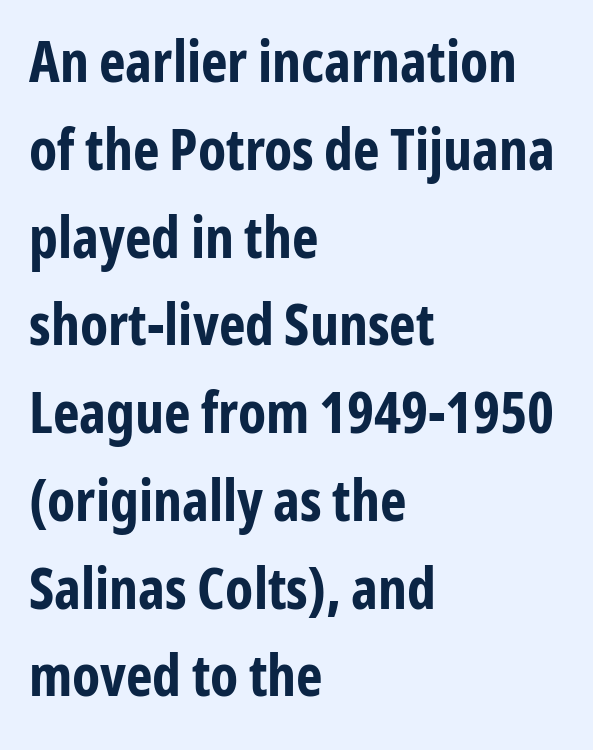
The image shows 57 px bold, condensed sans-serif type, upright; set left-aligned, normal line spacing (1.54x), normal letter spacing, not underlined; low stroke contrast and a medium x-height.
